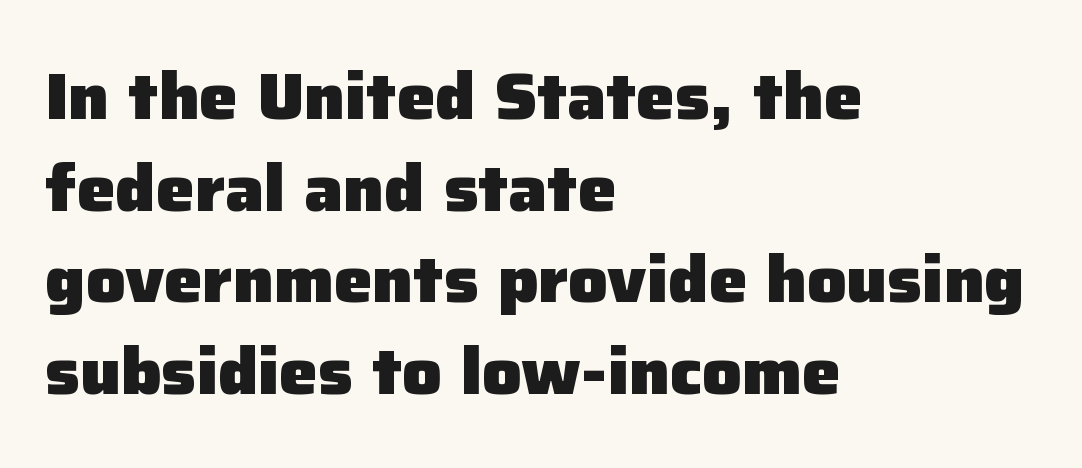
Each letter keeps its own natural width here, so spacing adapts to shape. The type sits square on the baseline with zero lean. Is this a sans? Yes — the strokes have no serifs. Typographic density is high because the face is bold.
